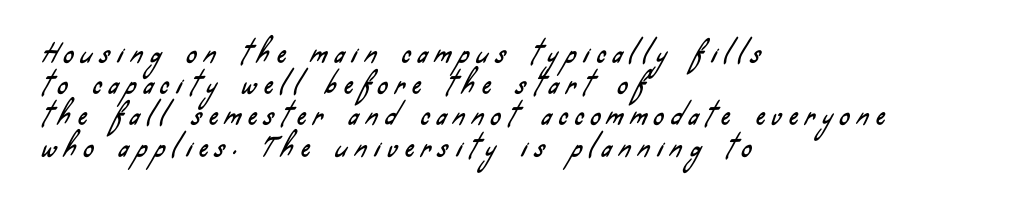
The letters are spread apart with noticeably loose tracking. Anything drawn beneath the words? Only blank space. Interline gaps are of average width in this sample. This sample is left-justified, so line endings fall wherever the words run out.
